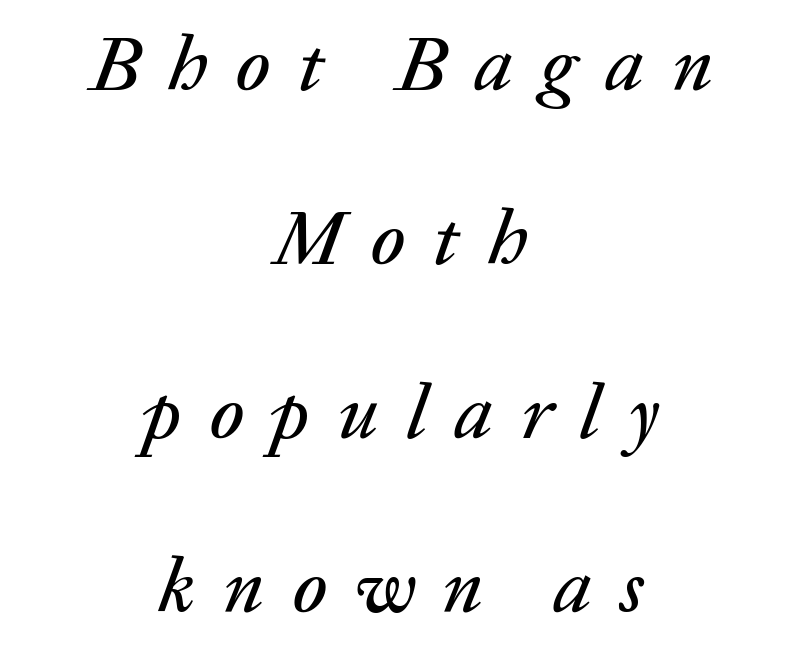
These lines are rendered in a variable-pitch font. Words float on clear page, feet unadorned. Display-style spreading of the glyphs; the letterfit is very open. These lines were composed using italics.
